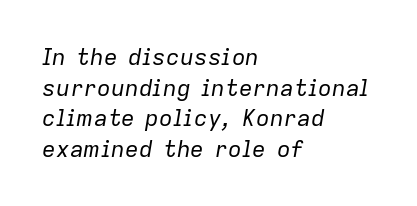
Look at the tracking — it's just the regular setting, nothing added. The font's italic variant was chosen for this text. Anything drawn beneath the words? Only blank space. Ink coverage per letter is moderate at most. Horizontally, the lines are justified to the leading edge only.
